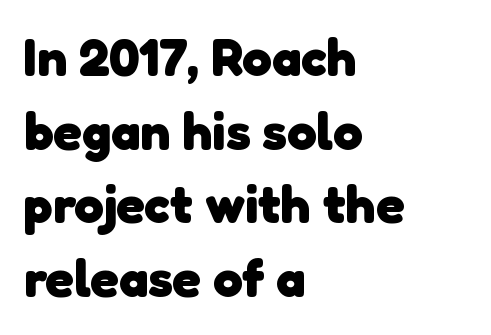
{"serif": "no", "bold": "yes", "weight": "heavy", "width": "normal", "stroke_contrast": "low", "x_height": "medium", "monospaced": "no", "underline": "no", "align": "left", "line_spacing": "normal", "line_spacing_ratio": 1.39, "letter_spacing": "normal", "letter_spacing_em": 0.0, "glyph_px": 53}
